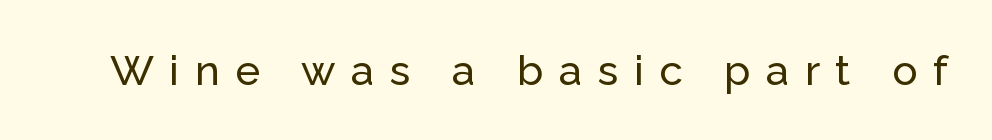
{"serif": "no", "italic": "no", "width": "normal", "stroke_contrast": "low", "x_height": "medium", "monospaced": "no", "underline": "no", "letter_spacing": "wide", "letter_spacing_em": 0.37, "glyph_px": 42}
